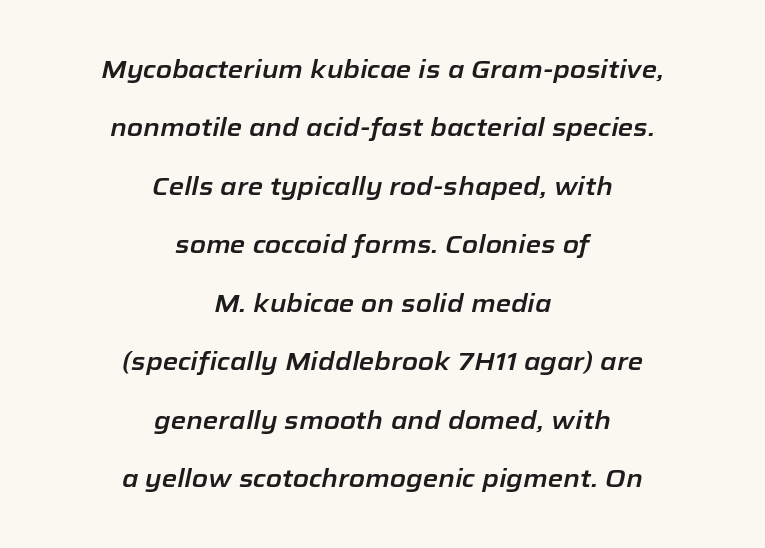
Q: Is the text italic (slanted)? A: Yes, it leans right by about 12 degrees.
Q: Is the text underlined? A: No.
Q: How is the paragraph aligned? A: Centered.
Q: Is the spacing between letters normal or unusually wide? A: Normal.
Q: Is the spacing between lines tight, normal or loose? A: Loose.
